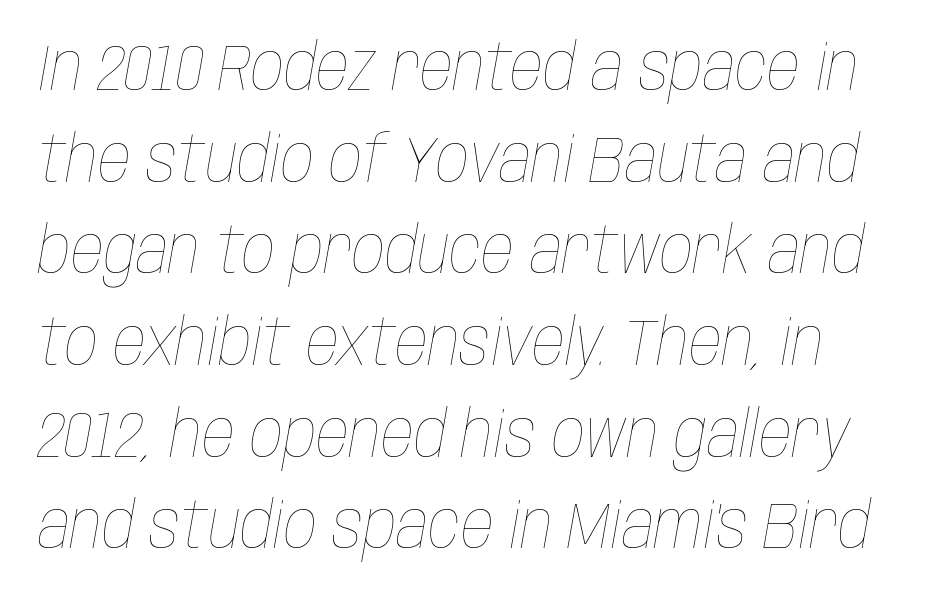
{"italic": "yes", "lean": "right", "slant_degrees": 10, "bold": "no", "weight": "thin", "width": "condensed", "stroke_contrast": "low", "x_height": "large", "monospaced": "no", "underline": "no", "line_spacing": "normal", "line_spacing_ratio": 1.41, "letter_spacing": "normal", "letter_spacing_em": 0.0, "glyph_px": 65}
